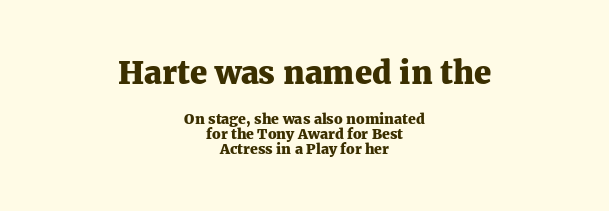
How heavy is the stroke? Heavy — this is a bold. In terms of letterspacing, this is plain default setting. Larger block? The one above; the one below is distinctly smaller. Do the characters align in a grid? No, the font is proportional. The type family on display is of the serif kind. The lettering holds an erect, upright posture throughout.
